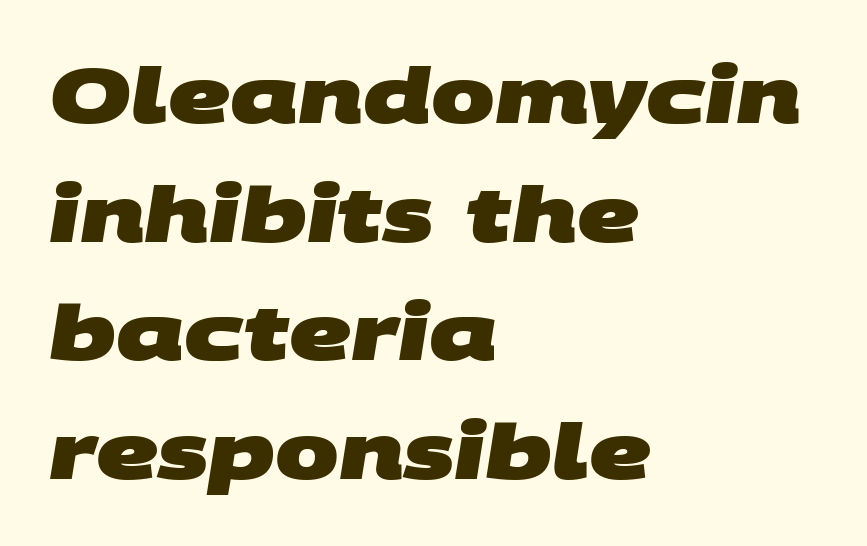
A typesetter would label this face a sans. Looks like regular typesetting: each glyph gets only the width it needs. Quick note: underline off. The horizontal fit of the characters is conventional and even. The font is running at its bold setting. The line-height multiplier appears to be the usual default.
